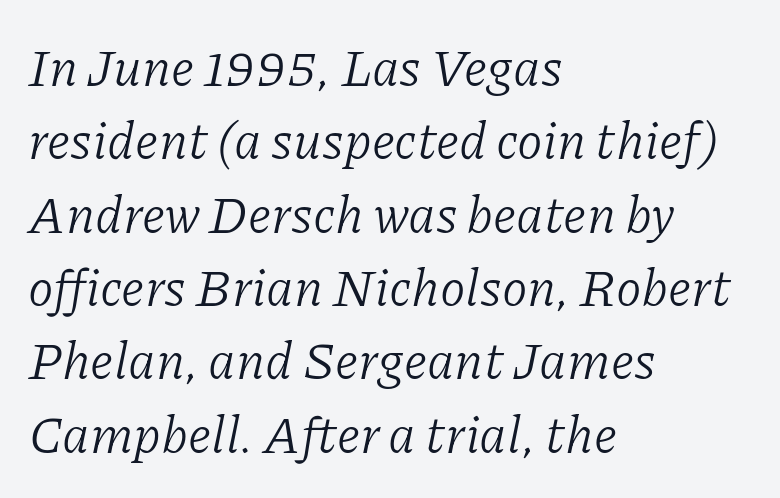
The image shows 52 px light serif type, italic (leaning right); set left-aligned, normal line spacing (1.41x), normal letter spacing, not underlined; low stroke contrast and a medium x-height.
